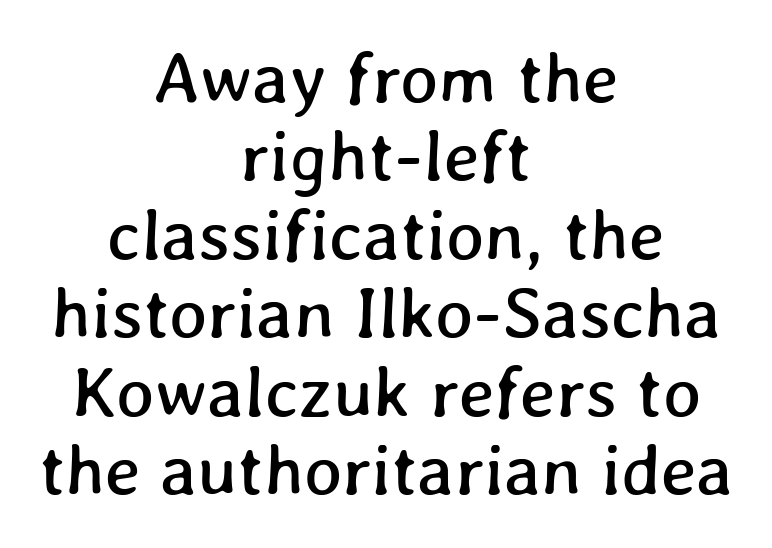
Anything drawn beneath the words? Only blank space. The rendering uses natural spacing where letterforms have individual widths. Leading is clearly below the norm, producing a dense column. The paragraph has two soft edges and a firm central axis. The letters sit at their default tracking, neither squeezed nor spread.
